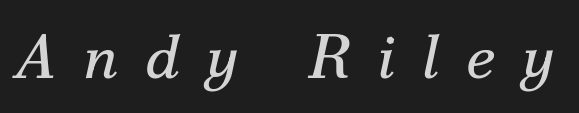
Tall strokes in this sample are angled rather than plumb. The rendering inserts visible extra space after every character. Note the varied advance widths — an 'i' is clearly narrower than an 'm'. Rule under the text: the space is simply empty. Stem width sits at or under what a default text font uses. In terms of letterform style, serifs are clearly present.
